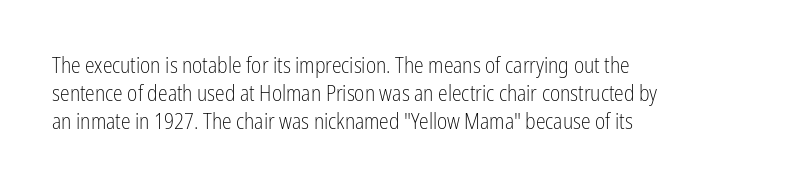
No extra ink here — the face is not bold. Students, observe: this is what conventionally led text looks like. Visually the block forms a straight wall on the left and a jagged coastline on the right. Clear beneath every line of the passage.
